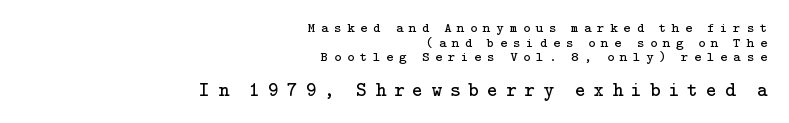
Q: Is the text bold? A: No.
Q: Is the text italic (slanted)? A: No, it is upright.
Q: Is the text underlined? A: No.
Q: How is the paragraph aligned? A: Right-aligned.
Q: Is the spacing between letters normal or unusually wide? A: Unusually wide.
Q: Is the spacing between lines tight, normal or loose? A: Tight.
Q: Which block of text is set in a larger size, the first (top) or the second (bottom)? A: The second (bottom) one.
